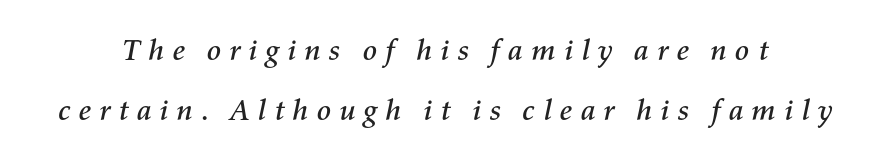
Q: Is the text italic (slanted)? A: Yes, it leans right by about 11 degrees.
Q: Is the text underlined? A: No.
Q: Is the spacing between letters normal or unusually wide? A: Unusually wide.
Q: Is the spacing between lines tight, normal or loose? A: Loose.
Q: Width (condensed, normal, or wide)? A: Normal.
Q: Stroke contrast? A: Medium.
Q: x-height? A: Medium.
Q: Monospaced? A: No.
